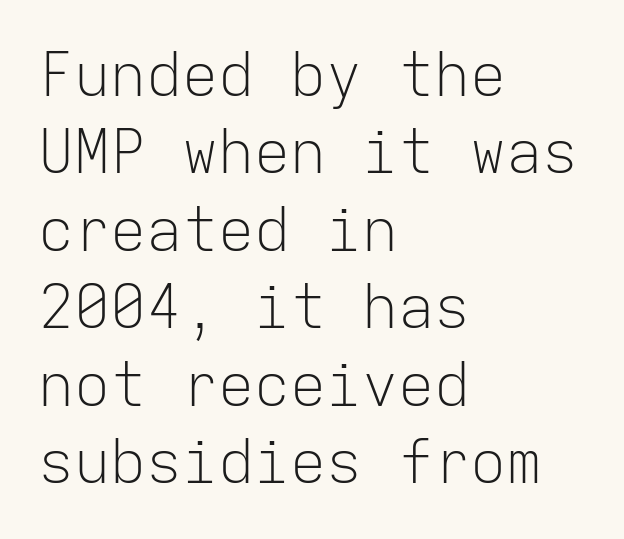
{"serif": "no", "italic": "no", "bold": "no", "weight": "light", "width": "normal", "stroke_contrast": "low", "x_height": "medium", "monospaced": "yes", "underline": "no", "align": "left", "line_spacing": "normal", "line_spacing_ratio": 1.29, "letter_spacing": "normal", "letter_spacing_em": 0.0, "glyph_px": 60}
